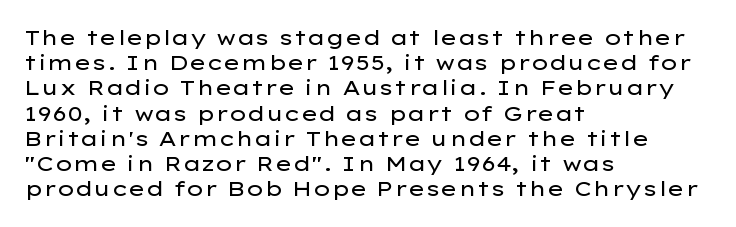
{"italic": "no", "bold": "no", "underline": "no", "align": "left", "line_spacing_ratio": 1.2, "letter_spacing": "normal", "letter_spacing_em": 0.0, "glyph_px": 21}
